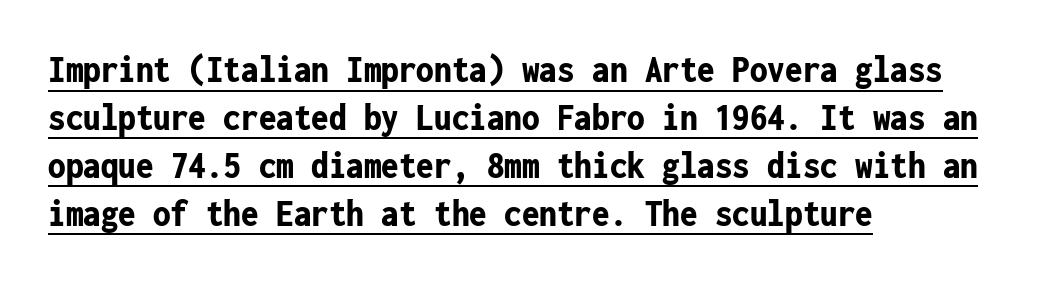
{"serif": "no", "italic": "no", "bold": "yes", "weight": "bold", "width": "condensed", "stroke_contrast": "low", "x_height": "medium", "monospaced": "yes", "underline": "yes", "align": "left", "line_spacing_ratio": 1.23, "letter_spacing": "normal", "letter_spacing_em": 0.0, "glyph_px": 39}
